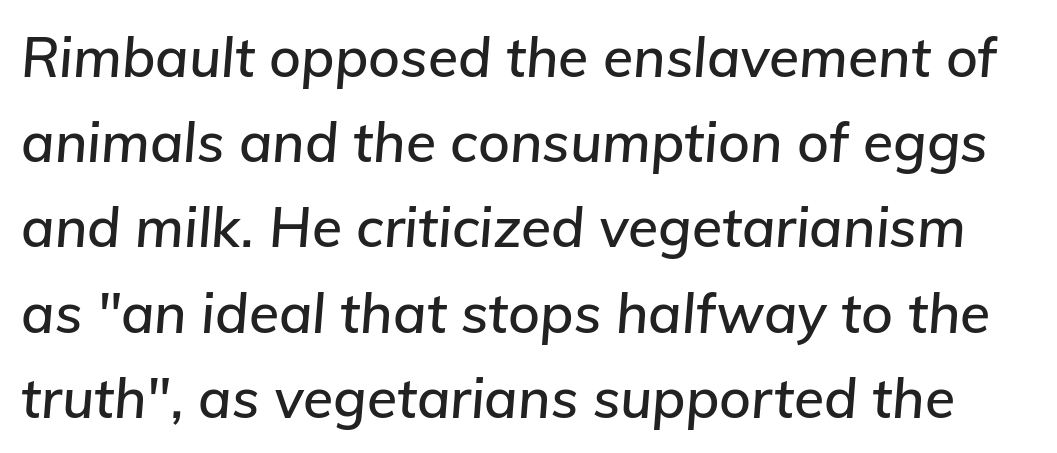
The passage shown is typed in a proportional face where columns would drift. The passage shown stacks its lines at a standard gap. Is the type slanted? Yes — the strokes lean at a clear angle. Nothing unusual about the tracking: characters are spaced as the font intends. Words float on clear page, feet unadorned.
